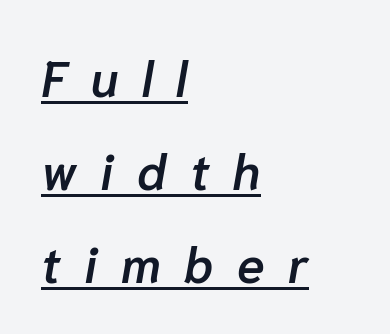
Q: Is the text bold? A: Semi-bold.
Q: Is the text italic (slanted)? A: Yes, it leans right by about 10 degrees.
Q: Is the text underlined? A: Yes.
Q: How is the paragraph aligned? A: Left-aligned.
Q: Is the spacing between letters normal or unusually wide? A: Unusually wide.
Q: Width (condensed, normal, or wide)? A: Normal.
Q: Stroke contrast? A: Low.
Q: x-height? A: Medium.
Q: Monospaced? A: No.
